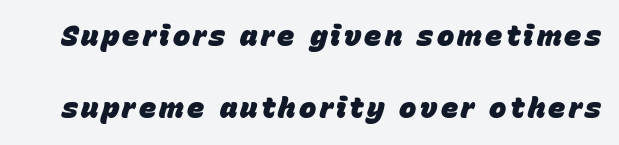
{"italic": "yes", "lean": "right", "slant_degrees": 15, "bold": "yes", "weight": "heavy", "width": "normal", "stroke_contrast": "low", "x_height": "large", "monospaced": "no", "underline": "no", "line_spacing": "loose", "line_spacing_ratio": 2.49, "glyph_px": 29}
